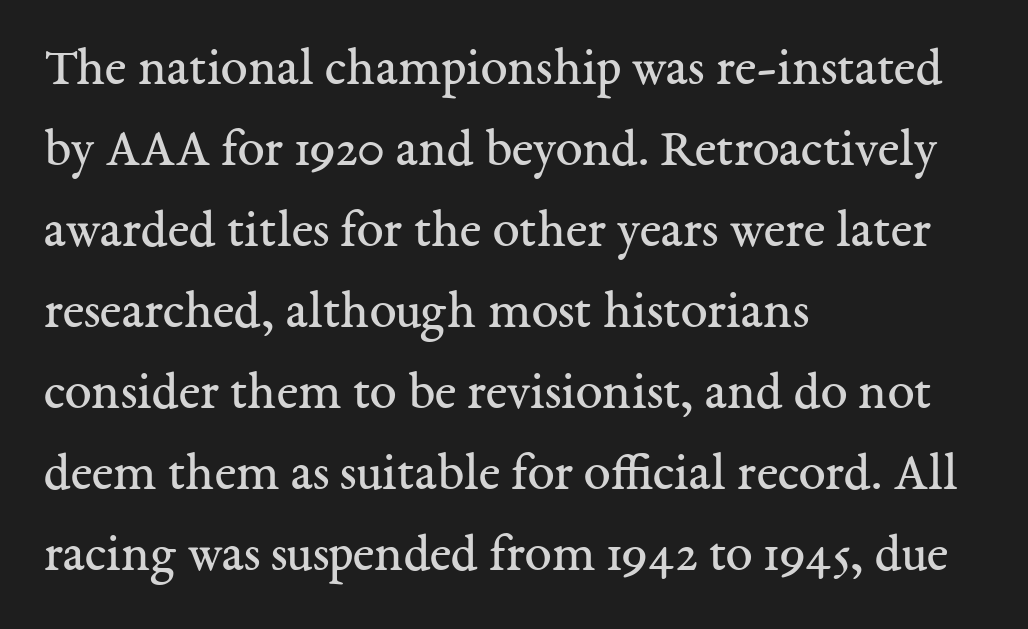
The passage is arranged the way most books set body copy — flush left. Every character sits straight up, as roman type does. The characters are drawn with everyday or finer stroke widths. A bare baseline throughout the passage. Interline gaps are of average width in this sample.
